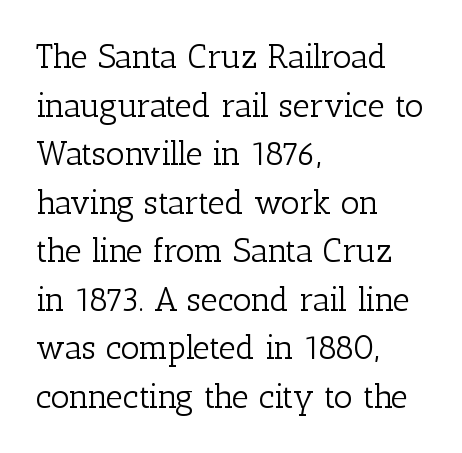
Look at the bottom of the vertical strokes: they flare into serifs here. Bare-footed words on every line. Regular leading. Tracking value appears to be zero — textbook default spacing. Each letter keeps its own natural width here, so spacing adapts to shape.
